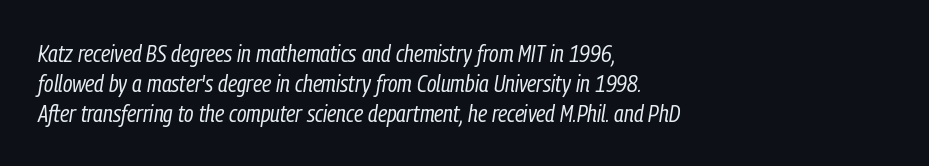
The image shows 24 px text type, italic (leaning right); set left-aligned, normal line spacing (1.25x), normal letter spacing, not underlined.
